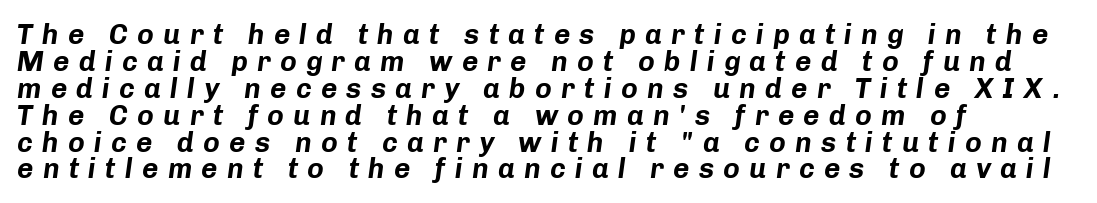
{"italic": "yes", "lean": "right", "slant_degrees": 8, "bold": "yes", "weight": "bold", "width": "normal", "stroke_contrast": "low", "x_height": "medium", "monospaced": "no", "underline": "no", "align": "left", "line_spacing": "tight", "line_spacing_ratio": 0.96, "letter_spacing": "wide", "letter_spacing_em": 0.33, "glyph_px": 28}
